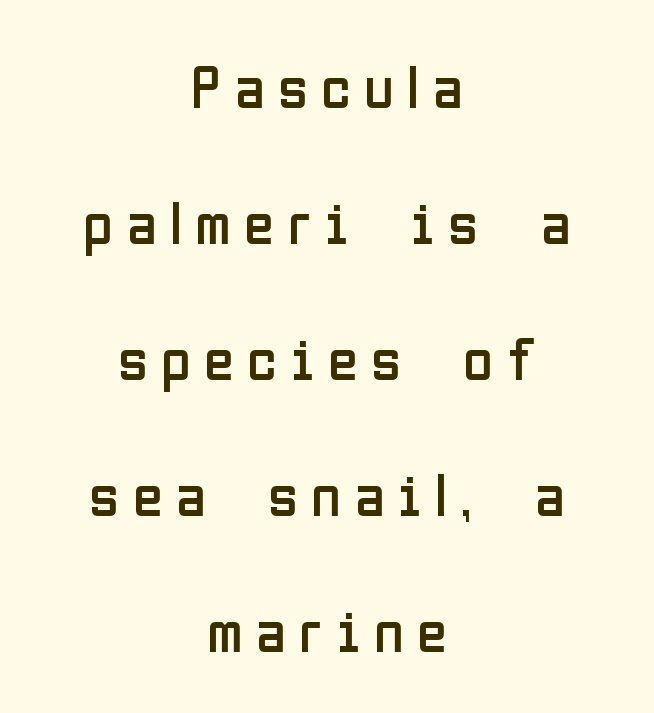
Rendered with straight, roman letterforms. I'd call this a sans setting — the letters go barefoot. Notice how the passage keeps no hard edge, just a central spine. Look at the tracking — it's clearly loosened, letters drifting apart. The designer dialed line spacing up above the default.
